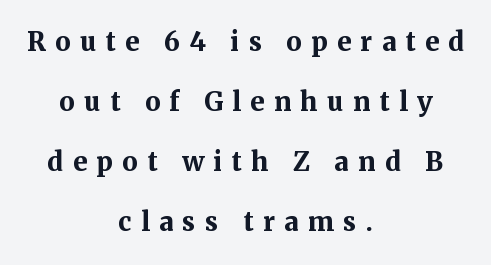
Q: Is the text bold? A: Yes.
Q: Is the text italic (slanted)? A: No, it is upright.
Q: Is the text underlined? A: No.
Q: How is the paragraph aligned? A: Centered.
Q: Is the spacing between letters normal or unusually wide? A: Unusually wide.
Q: Is the spacing between lines tight, normal or loose? A: Loose.
